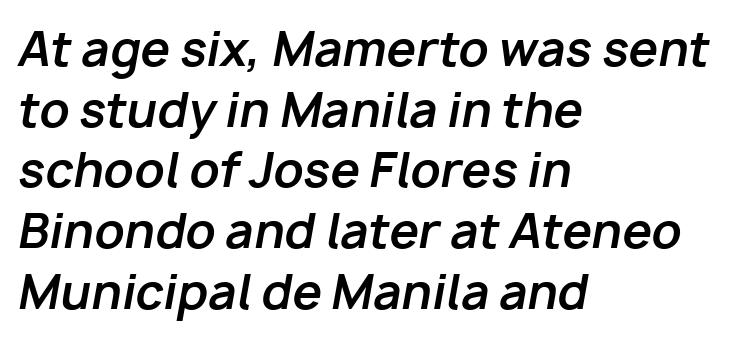
Q: Is the text bold? A: Yes.
Q: Is the text italic (slanted)? A: Yes, it leans right by about 10 degrees.
Q: Is the text underlined? A: No.
Q: How is the paragraph aligned? A: Left-aligned.
Q: Is the spacing between letters normal or unusually wide? A: Normal.
Q: Is the spacing between lines tight, normal or loose? A: Normal.
Q: Width (condensed, normal, or wide)? A: Normal.
Q: Stroke contrast? A: Low.
Q: x-height? A: Medium.
Q: Monospaced? A: No.
